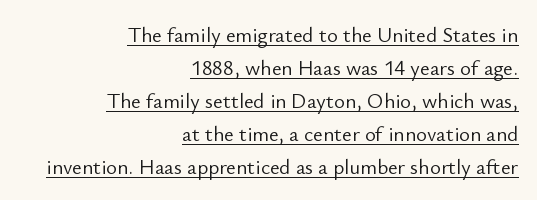
Q: Is the text bold? A: No.
Q: Is the text italic (slanted)? A: No, it is upright.
Q: Is the text underlined? A: Yes.
Q: How is the paragraph aligned? A: Right-aligned.
Q: Is the spacing between letters normal or unusually wide? A: Normal.
Q: Is the spacing between lines tight, normal or loose? A: Normal.
